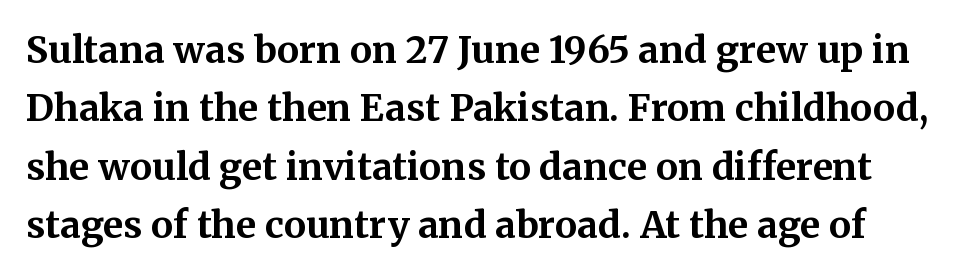
Words float on clear page, feet unadorned. I'd call this a serif setting — the letters wear small feet. The face used here has the dense, thick strokes of a bold. Do the letters lean? They stand straight.
